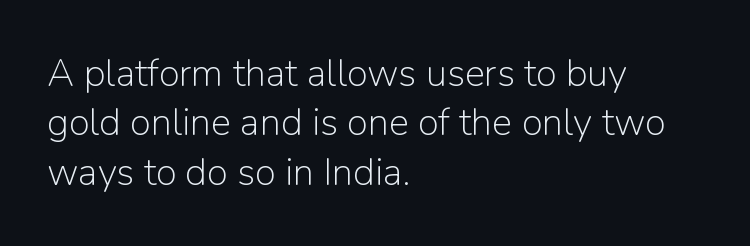
The image shows 38 px light sans-serif type, upright; set left-aligned, normal line spacing (1.3x), normal letter spacing, not underlined; low stroke contrast and a medium x-height.
